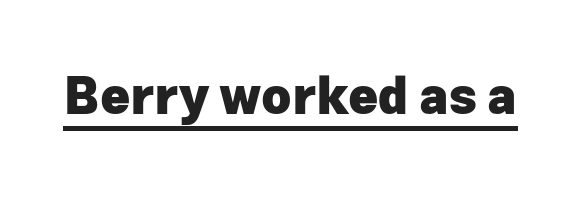
The image shows 51 px heavy sans-serif type, upright; set normal letter spacing, underlined; low stroke contrast and a medium x-height.
